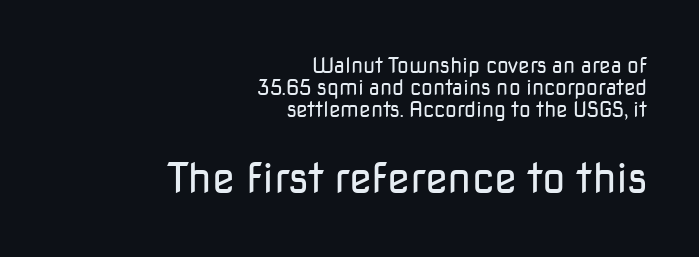
Q: Is the text bold? A: No.
Q: Is the text italic (slanted)? A: No, it is upright.
Q: Is the typeface a serif or a sans-serif typeface? A: Sans-serif.
Q: Is the text underlined? A: No.
Q: How is the paragraph aligned? A: Right-aligned.
Q: Is the spacing between letters normal or unusually wide? A: Normal.
Q: Is the spacing between lines tight, normal or loose? A: Tight.
Q: Which block of text is set in a larger size, the first (top) or the second (bottom)? A: The second (bottom) one.
Q: Width (condensed, normal, or wide)? A: Normal.
Q: Stroke contrast? A: Low.
Q: x-height? A: Medium.
Q: Monospaced? A: No.
